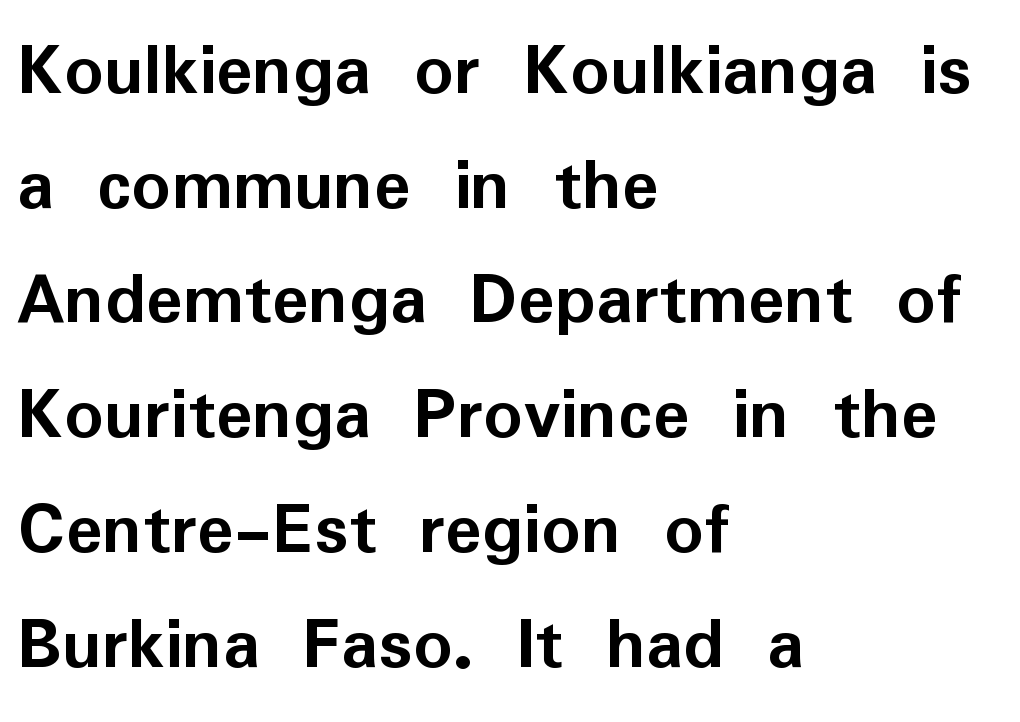
The image shows 77 px semibold sans-serif type, upright; set left-aligned, normal line spacing (1.49x), normal letter spacing, not underlined; low stroke contrast and a medium x-height.
